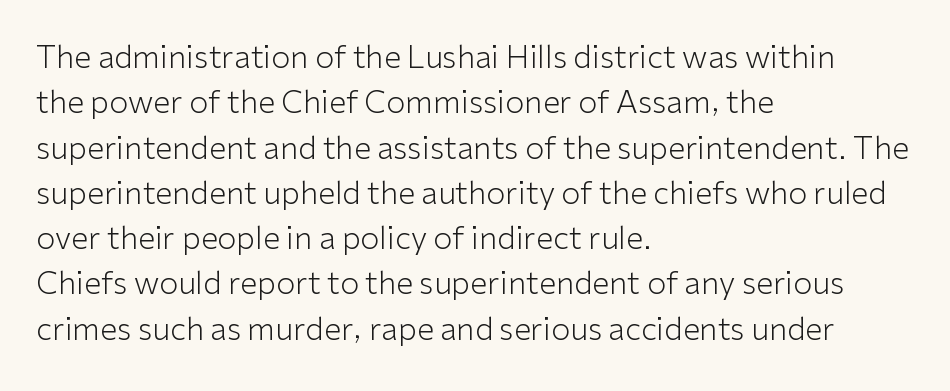
Q: Is the text bold? A: No.
Q: Is the text italic (slanted)? A: No, it is upright.
Q: Is the typeface a serif or a sans-serif typeface? A: Sans-serif.
Q: Is the text underlined? A: No.
Q: How is the paragraph aligned? A: Left-aligned.
Q: Is the spacing between letters normal or unusually wide? A: Normal.
Q: Is the spacing between lines tight, normal or loose? A: Normal.
Q: Width (condensed, normal, or wide)? A: Normal.
Q: Stroke contrast? A: Low.
Q: x-height? A: Medium.
Q: Monospaced? A: No.
